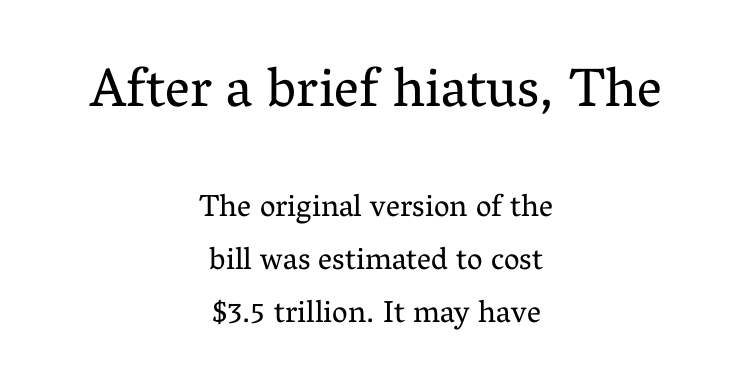
Q: Is the text bold? A: No.
Q: Is the text italic (slanted)? A: No, it is upright.
Q: Is the typeface a serif or a sans-serif typeface? A: Serif.
Q: Is the text underlined? A: No.
Q: How is the paragraph aligned? A: Centered.
Q: Is the spacing between letters normal or unusually wide? A: Normal.
Q: Is the spacing between lines tight, normal or loose? A: Normal.
Q: Which block of text is set in a larger size, the first (top) or the second (bottom)? A: The first (top) one.
Q: Width (condensed, normal, or wide)? A: Normal.
Q: Stroke contrast? A: Medium.
Q: x-height? A: Medium.
Q: Monospaced? A: No.
